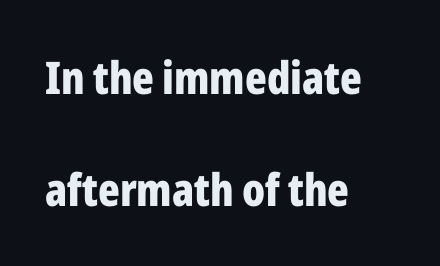
The image shows 45 px bold, condensed sans-serif type, upright; set left-aligned, loose line spacing (2.49x), normal letter spacing, not underlined; low stroke contrast and a medium x-height.
